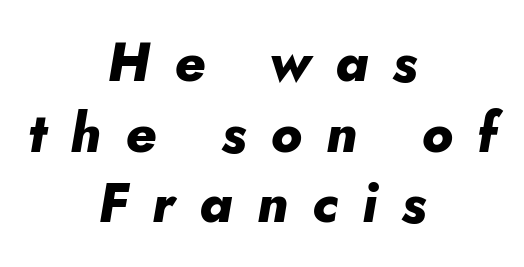
Rule under the text: the space is simply empty. Short and long lines alike share a common midpoint. Substantial extra tracking has been applied to these lines. Note the varied advance widths — an 'i' is clearly narrower than an 'm'.
